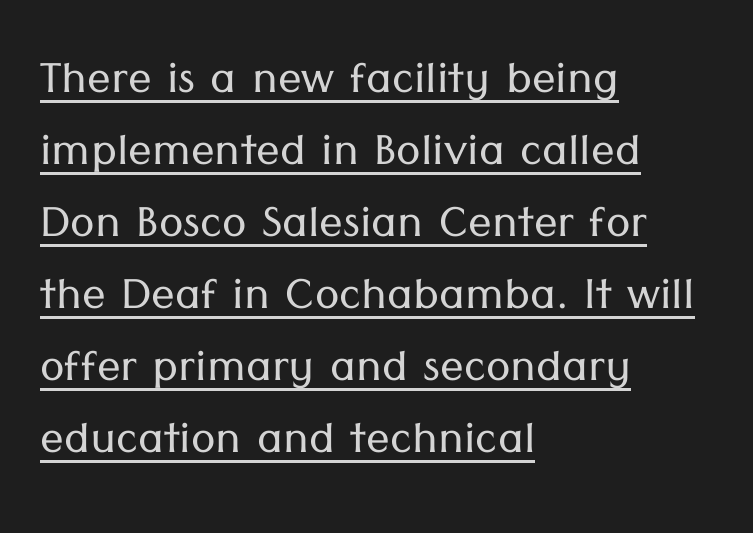
Each line of the rendering has a horizontal stroke beneath the glyphs. The cut favours lightness, reaching ordinary text weight at its darkest. Line beginnings align vertically; line endings do not. Think of a printed novel: that variable character pitch is what you see here.
